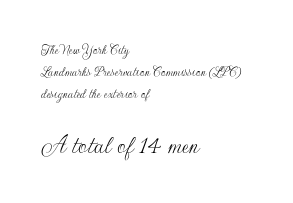
The image shows 27 px text type; set left-aligned, normal line spacing (1.57x), normal letter spacing, not underlined; the second (bottom) block is 1.93x larger.
